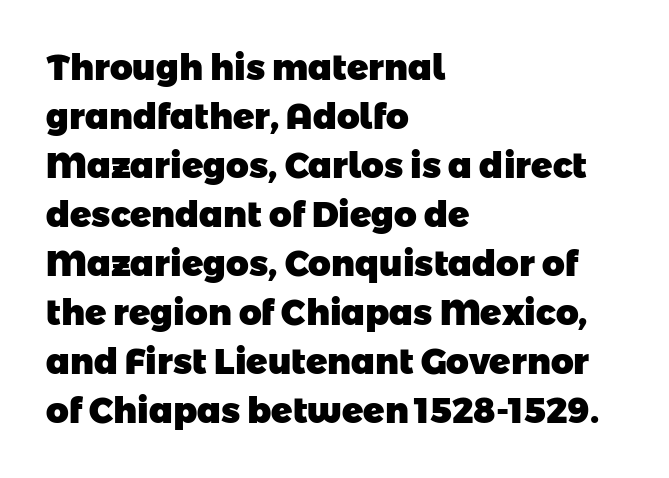
Q: Is the text bold? A: Yes.
Q: Is the typeface a serif or a sans-serif typeface? A: Sans-serif.
Q: Is the text underlined? A: No.
Q: How is the paragraph aligned? A: Left-aligned.
Q: Is the spacing between letters normal or unusually wide? A: Normal.
Q: Is the spacing between lines tight, normal or loose? A: Normal.
Q: Width (condensed, normal, or wide)? A: Normal.
Q: Stroke contrast? A: Low.
Q: x-height? A: Medium.
Q: Monospaced? A: No.
